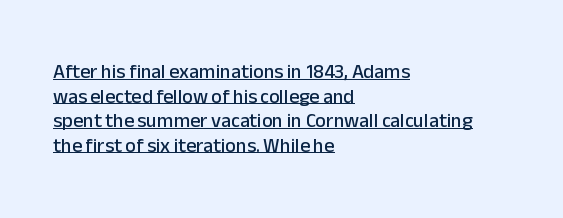
{"italic": "no", "underline": "yes", "align": "left", "line_spacing_ratio": 1.23, "letter_spacing": "normal", "letter_spacing_em": 0.0, "glyph_px": 20}
